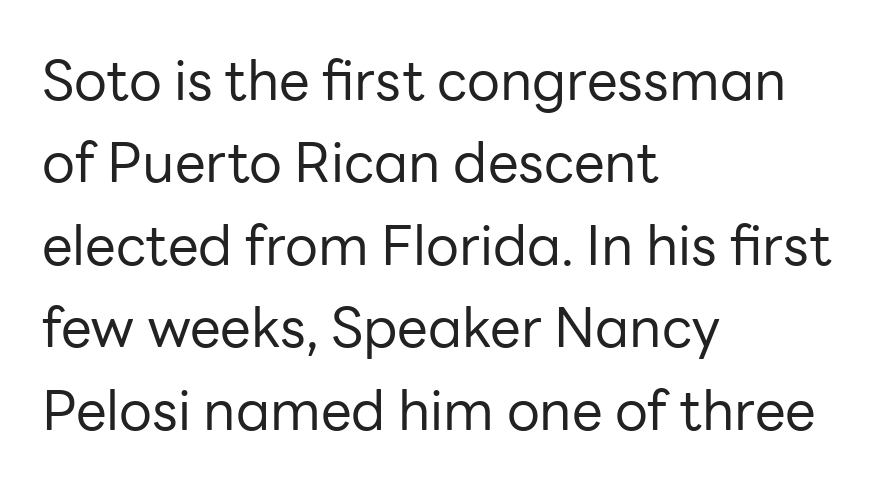
Vertical strokes here are truly vertical. Is this a sans? Yes — the strokes have no serifs. These lines are rendered in a variable-pitch font. Honestly, the row spacing looks completely unremarkable.
